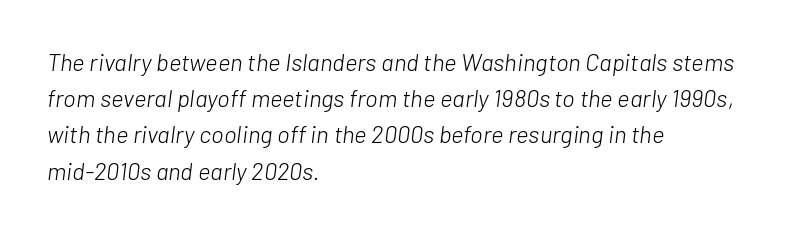
Q: Is the text bold? A: No.
Q: Is the text italic (slanted)? A: Yes, it leans right by about 7 degrees.
Q: Is the text underlined? A: No.
Q: How is the paragraph aligned? A: Left-aligned.
Q: Is the spacing between letters normal or unusually wide? A: Normal.
Q: Is the spacing between lines tight, normal or loose? A: Normal.
